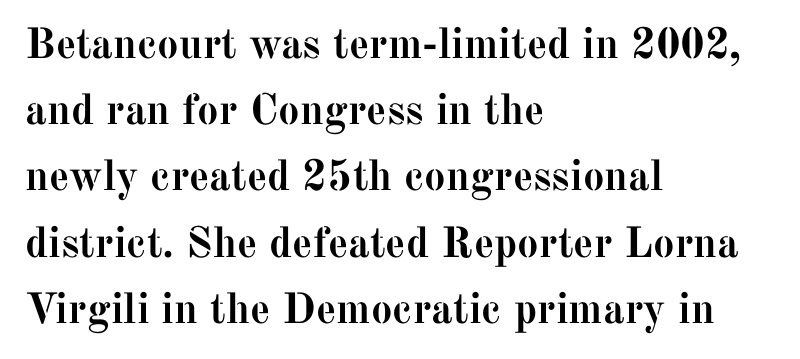
Q: Is the text bold? A: Yes.
Q: Is the text italic (slanted)? A: No, it is upright.
Q: Is the typeface a serif or a sans-serif typeface? A: Serif.
Q: Is the text underlined? A: No.
Q: How is the paragraph aligned? A: Left-aligned.
Q: Is the spacing between letters normal or unusually wide? A: Normal.
Q: Is the spacing between lines tight, normal or loose? A: Normal.
Q: Width (condensed, normal, or wide)? A: Normal.
Q: Stroke contrast? A: Medium.
Q: x-height? A: Medium.
Q: Monospaced? A: No.
